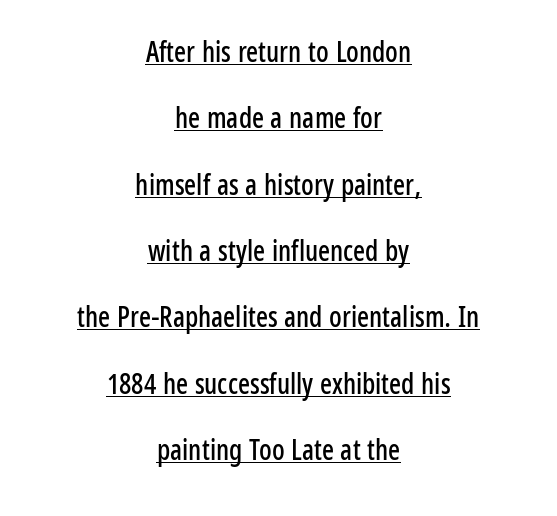
Typographically, this falls in the sans-serif category. Ascenders rise straight up at ninety degrees. The passage shown stacks its lines with a broad gap. Each letter keeps its own natural width here, so spacing adapts to shape.
